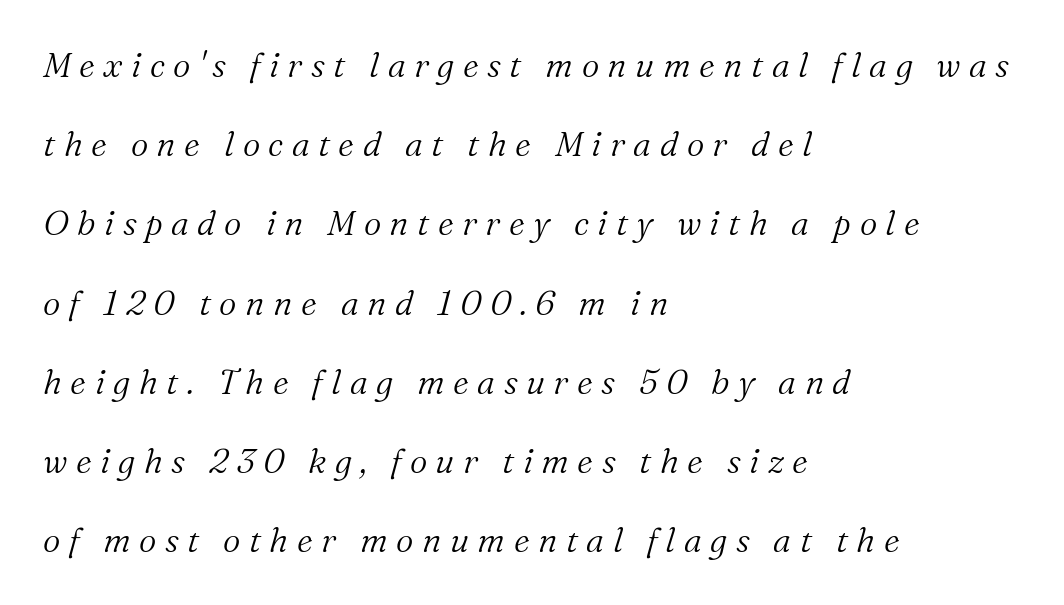
Q: Is the text bold? A: No.
Q: Is the text italic (slanted)? A: Yes, it leans right by about 16 degrees.
Q: Is the typeface a serif or a sans-serif typeface? A: Serif.
Q: Is the text underlined? A: No.
Q: How is the paragraph aligned? A: Left-aligned.
Q: Is the spacing between letters normal or unusually wide? A: Unusually wide.
Q: Is the spacing between lines tight, normal or loose? A: Loose.
Q: Width (condensed, normal, or wide)? A: Normal.
Q: Stroke contrast? A: Medium.
Q: x-height? A: Medium.
Q: Monospaced? A: No.
